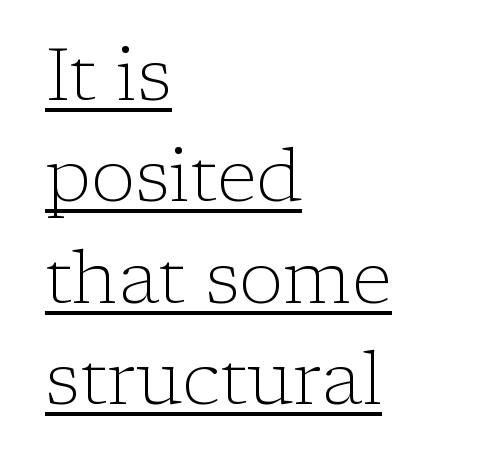
{"serif": "yes", "italic": "no", "bold": "no", "weight": "light", "width": "normal", "stroke_contrast": "low", "x_height": "medium", "monospaced": "no", "underline": "yes", "align": "left", "line_spacing": "normal", "line_spacing_ratio": 1.37, "letter_spacing": "normal", "letter_spacing_em": 0.0, "glyph_px": 74}
